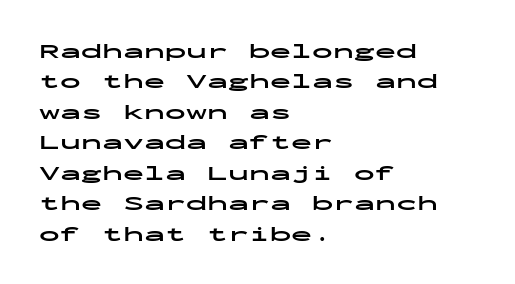
Notice how the stems are strictly vertical — no italics here. These words are printed bold, with thick strokes throughout. Leading: standard. You could call the tracking neutral — neither tight nor loose. The rendering anchors every line to the left-hand side. The words here are not underlined.
